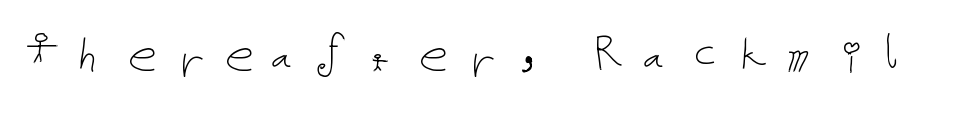
The image shows 57 px thin type, upright; set unusually wide letter spacing (+0.29 em), not underlined; low stroke contrast and a medium x-height.
